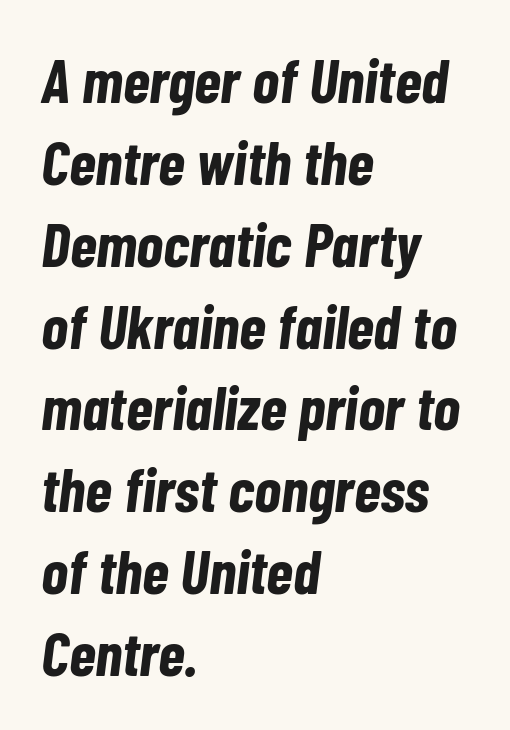
The baseline area is clear. Slant detected: the letters are inclined. Each new line begins a customary step beneath the previous one. Each letter keeps its own natural width here, so spacing adapts to shape. In CSS terms this would be text-align: left.
